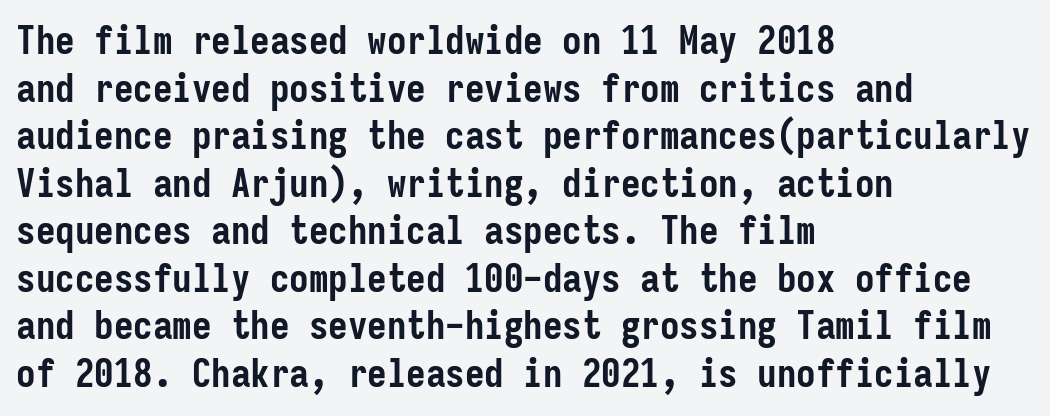
The image shows 39 px semibold, condensed sans-serif type, upright, monospaced; set left-aligned, line spacing 1.22x, normal letter spacing, not underlined; low stroke contrast and a medium x-height.
